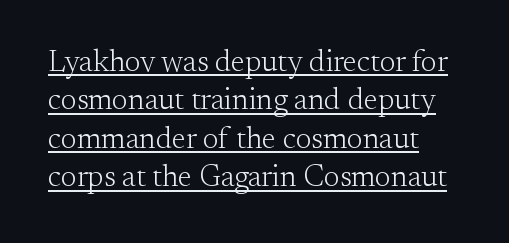
Q: Is the text bold? A: No.
Q: Is the text italic (slanted)? A: No, it is upright.
Q: Is the typeface a serif or a sans-serif typeface? A: Serif.
Q: Is the text underlined? A: Yes.
Q: How is the paragraph aligned? A: Left-aligned.
Q: Is the spacing between letters normal or unusually wide? A: Normal.
Q: Is the spacing between lines tight, normal or loose? A: Normal.
Q: Width (condensed, normal, or wide)? A: Normal.
Q: Stroke contrast? A: Medium.
Q: x-height? A: Small.
Q: Monospaced? A: No.
